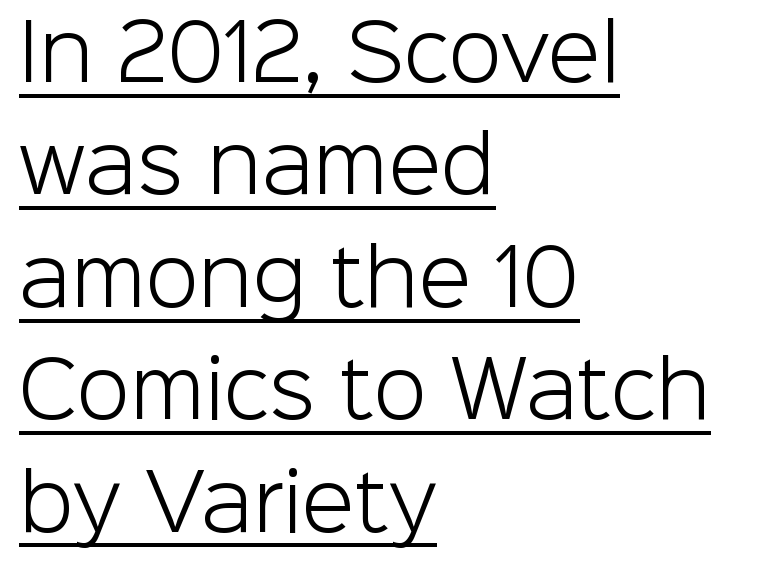
The image shows 77 px light sans-serif type, upright; set left-aligned, normal line spacing (1.46x), normal letter spacing, underlined; low stroke contrast and a medium x-height.
